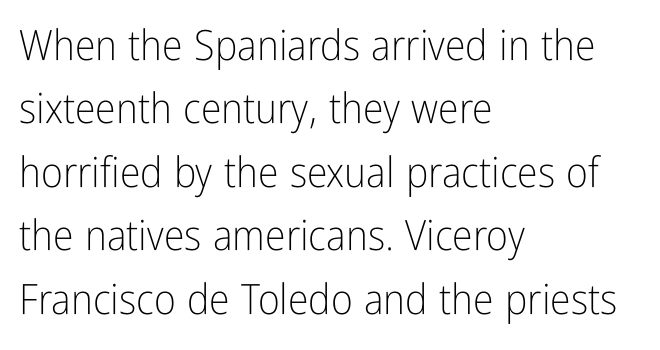
{"serif": "no", "italic": "no", "bold": "no", "weight": "light", "width": "condensed", "stroke_contrast": "low", "x_height": "medium", "monospaced": "no", "underline": "no", "align": "left", "line_spacing": "normal", "line_spacing_ratio": 1.51, "letter_spacing": "normal", "letter_spacing_em": 0.0, "glyph_px": 42}
